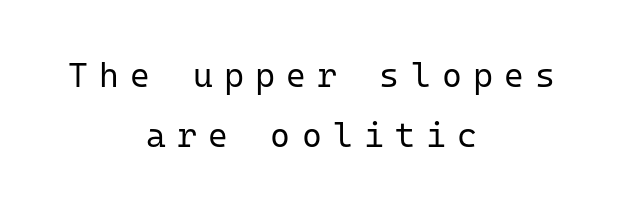
{"serif": "no", "italic": "no", "bold": "no", "weight": "regular", "width": "normal", "stroke_contrast": "low", "x_height": "medium", "monospaced": "yes", "underline": "no", "align": "center", "line_spacing_ratio": 1.77, "letter_spacing": "wide", "letter_spacing_em": 0.33, "glyph_px": 34}
